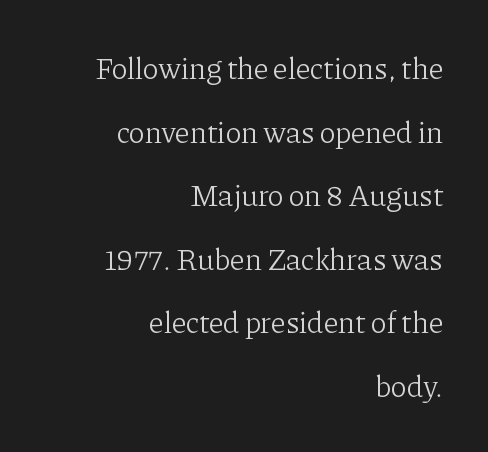
Q: Is the text bold? A: No.
Q: Is the text italic (slanted)? A: No, it is upright.
Q: Is the typeface a serif or a sans-serif typeface? A: Serif.
Q: Is the text underlined? A: No.
Q: How is the paragraph aligned? A: Right-aligned.
Q: Is the spacing between letters normal or unusually wide? A: Normal.
Q: Is the spacing between lines tight, normal or loose? A: Loose.
Q: Width (condensed, normal, or wide)? A: Normal.
Q: Stroke contrast? A: Low.
Q: x-height? A: Medium.
Q: Monospaced? A: No.
